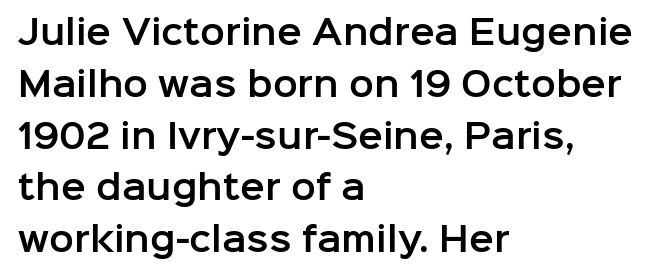
Q: Is the text italic (slanted)? A: No, it is upright.
Q: Is the typeface a serif or a sans-serif typeface? A: Sans-serif.
Q: Is the text underlined? A: No.
Q: How is the paragraph aligned? A: Left-aligned.
Q: Is the spacing between letters normal or unusually wide? A: Normal.
Q: Is the spacing between lines tight, normal or loose? A: Normal.
Q: Width (condensed, normal, or wide)? A: Normal.
Q: Stroke contrast? A: Low.
Q: x-height? A: Medium.
Q: Monospaced? A: No.
